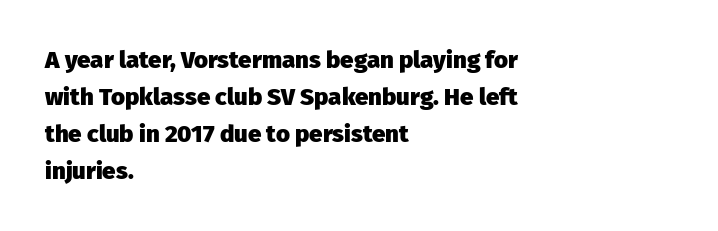
These lines sit exactly where default settings would place them. Descenders are the only things crossing below the line. As a designer I'd log this as weight 700, bold. Where is the straight margin? On the left. The axis of the letterforms is exactly vertical. No extra tracking has been applied to these lines.
